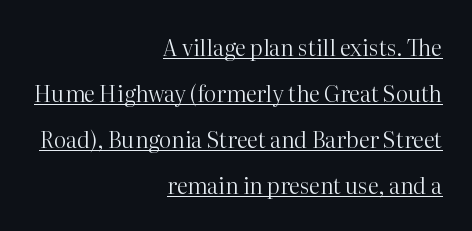
{"italic": "no", "bold": "no", "underline": "yes", "align": "right", "line_spacing": "loose", "line_spacing_ratio": 2.09, "letter_spacing": "normal", "letter_spacing_em": 0.0, "glyph_px": 22}
